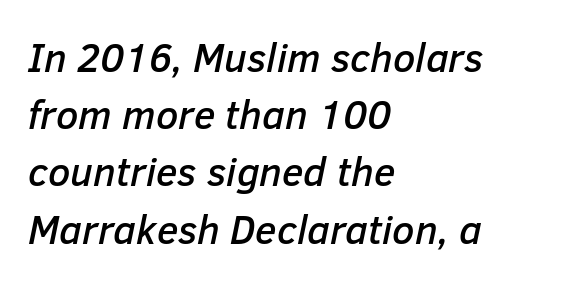
This sample is left-justified, so line endings fall wherever the words run out. Italic? Definitely — the glyphs are oblique. Nothing unusual about the tracking: characters are spaced as the font intends. Evenly set lines give the paragraph a standard silhouette.
